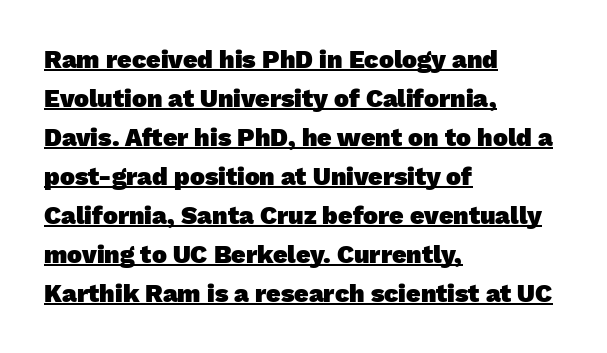
Q: Is the text bold? A: Yes.
Q: Is the text underlined? A: Yes.
Q: How is the paragraph aligned? A: Left-aligned.
Q: Is the spacing between letters normal or unusually wide? A: Normal.
Q: Is the spacing between lines tight, normal or loose? A: Normal.
